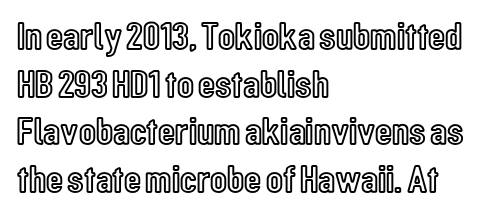
Note the varied advance widths — an 'i' is clearly narrower than an 'm'. The setting favours the left margin, as ordinary paragraphs usually do. Honestly, the letter spacing is just normal — you wouldn't notice it. The typography opts for an upright posture over an oblique one. Clear beneath every line of the passage.
